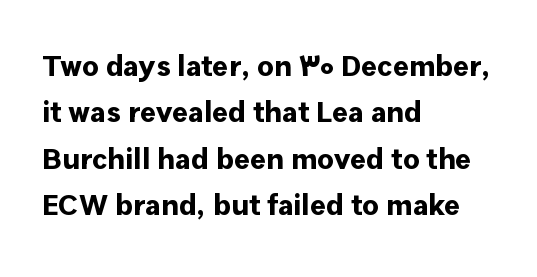
{"serif": "no", "italic": "no", "bold": "yes", "weight": "bold", "width": "normal", "stroke_contrast": "low", "x_height": "medium", "monospaced": "no", "underline": "no", "align": "left", "line_spacing": "normal", "line_spacing_ratio": 1.55, "letter_spacing": "normal", "letter_spacing_em": 0.0, "glyph_px": 30}
